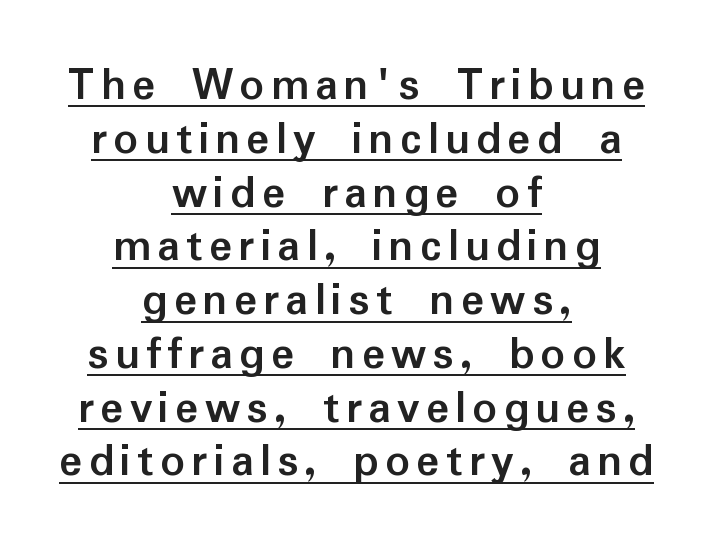
The lines are quadded center. Posture: upright roman. Summary of vertical rhythm: compact, with narrow interline spacing. A typesetter would label this face a sans. Notice how thick the strokes are: this is what a full bold looks like. Is this a fixed-width face? No — the glyphs have proportional, varying widths.
